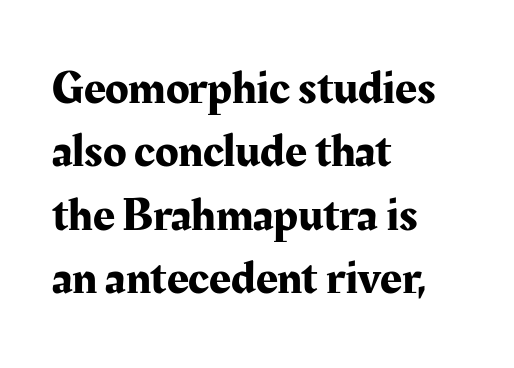
The passage shown is typed in a proportional face where columns would drift. No word sits above an underline. Between one letter and the next there's only the usual sliver of space. The letters carry serifs — small finishing strokes at the ends of their stems. Is there much room between lines? A standard amount, neither cramped nor airy.
